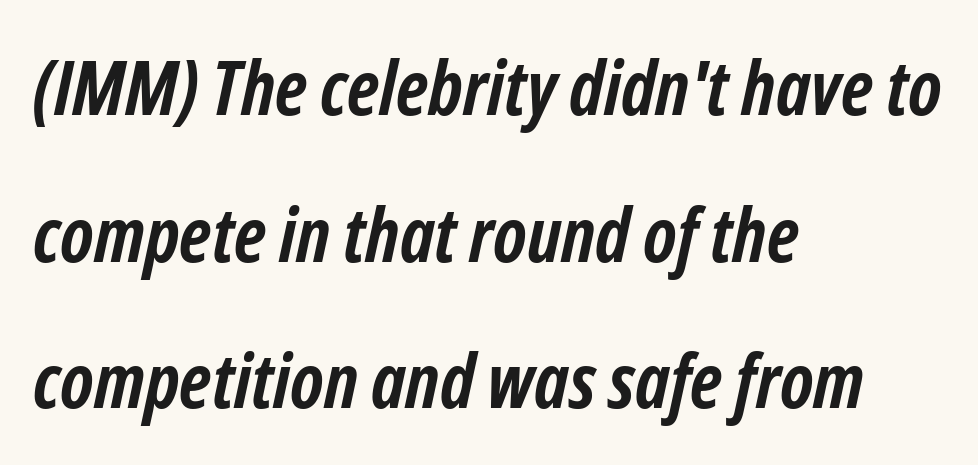
{"italic": "yes", "lean": "right", "slant_degrees": 12, "bold": "yes", "weight": "semibold", "width": "condensed", "stroke_contrast": "low", "x_height": "medium", "monospaced": "no", "underline": "no", "align": "left", "line_spacing": "loose", "line_spacing_ratio": 1.93, "letter_spacing": "normal", "letter_spacing_em": 0.0, "glyph_px": 76}
